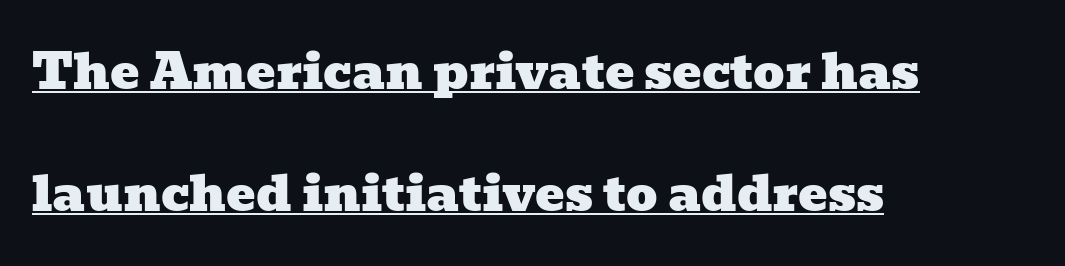
This is underlined copy, the kind a proofreader might mark for attention. Is the letter spacing exaggerated? No — it looks like the ordinary default. Here the designer chose a conventional face with non-uniform glyph widths. If you measured baseline to baseline, you'd find a long distance. Serif or sans? Serif — the stroke terminals have little feet.
